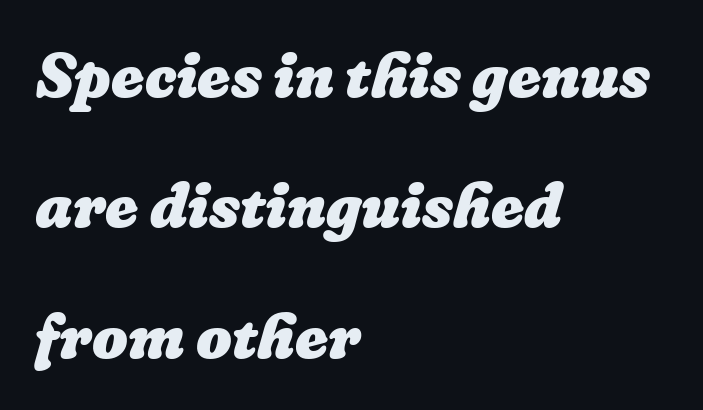
Q: Is the text bold? A: Yes.
Q: Is the text underlined? A: No.
Q: How is the paragraph aligned? A: Left-aligned.
Q: Is the spacing between letters normal or unusually wide? A: Normal.
Q: Is the spacing between lines tight, normal or loose? A: Loose.
Q: Width (condensed, normal, or wide)? A: Normal.
Q: Stroke contrast? A: Low.
Q: x-height? A: Medium.
Q: Monospaced? A: No.
